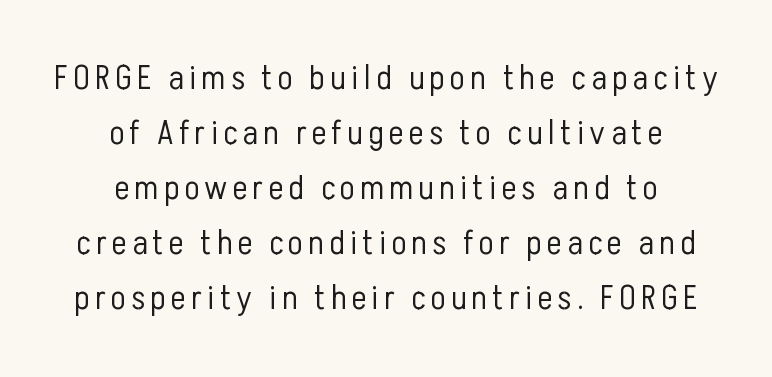
The designer left line spacing at the default. Words float on clear page, feet unadorned. Nothing sits at the stroke ends, so this counts as sans-serif. The strokes are not fattened; the text isn't bold.
